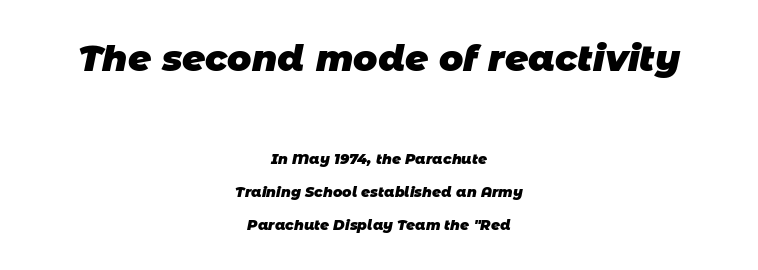
Q: Is the text bold? A: Yes.
Q: Is the typeface a serif or a sans-serif typeface? A: Sans-serif.
Q: Is the text underlined? A: No.
Q: How is the paragraph aligned? A: Centered.
Q: Is the spacing between letters normal or unusually wide? A: Normal.
Q: Is the spacing between lines tight, normal or loose? A: Loose.
Q: Which block of text is set in a larger size, the first (top) or the second (bottom)? A: The first (top) one.
Q: Width (condensed, normal, or wide)? A: Normal.
Q: Stroke contrast? A: Low.
Q: x-height? A: Large.
Q: Monospaced? A: No.
